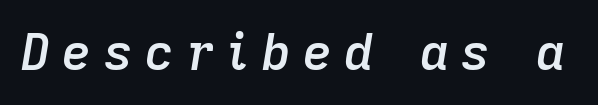
Bold? Not quite — semibold, heavier than regular but stopping short. The glyphs are unaccompanied by any horizontal stroke below them. Every character sits at an angle, as italics do. Spacing between characters has been opened up far beyond the box default. You could not count columns in this text — the font is proportionally spaced.
